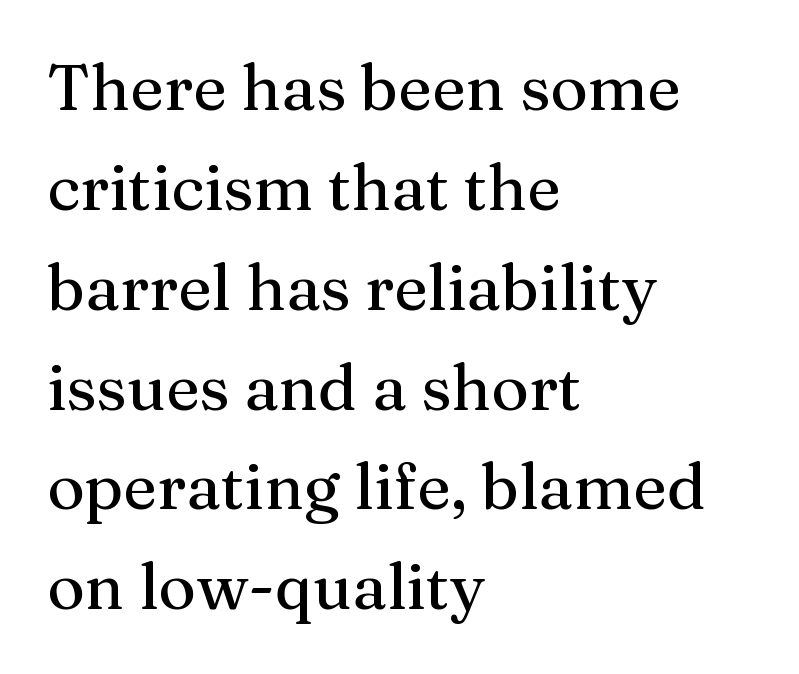
Q: Is the text italic (slanted)? A: No, it is upright.
Q: Is the typeface a serif or a sans-serif typeface? A: Serif.
Q: Is the text underlined? A: No.
Q: How is the paragraph aligned? A: Left-aligned.
Q: Is the spacing between letters normal or unusually wide? A: Normal.
Q: Is the spacing between lines tight, normal or loose? A: Normal.
Q: Width (condensed, normal, or wide)? A: Normal.
Q: Stroke contrast? A: Medium.
Q: x-height? A: Medium.
Q: Monospaced? A: No.
